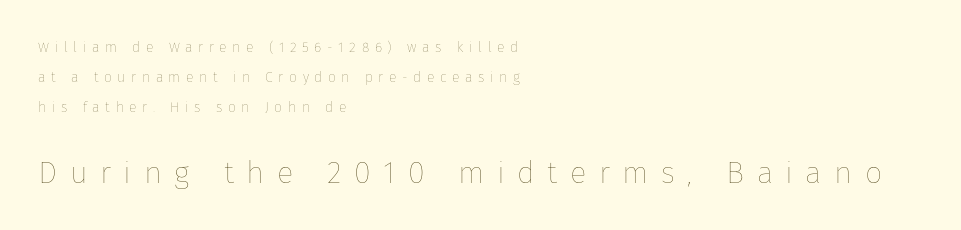
{"italic": "no", "bold": "no", "weight": "thin", "width": "normal", "stroke_contrast": "low", "x_height": "medium", "monospaced": "no", "underline": "no", "align": "left", "line_spacing": "loose", "line_spacing_ratio": 2.16, "letter_spacing": "wide", "letter_spacing_em": 0.4, "larger_block": "second", "size_ratio": 2.21, "glyph_px": 31}
